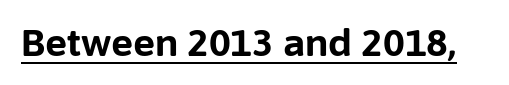
{"serif": "no", "italic": "no", "bold": "yes", "weight": "bold", "width": "normal", "stroke_contrast": "low", "x_height": "medium", "monospaced": "no", "underline": "yes", "letter_spacing": "normal", "letter_spacing_em": 0.0, "glyph_px": 37}
